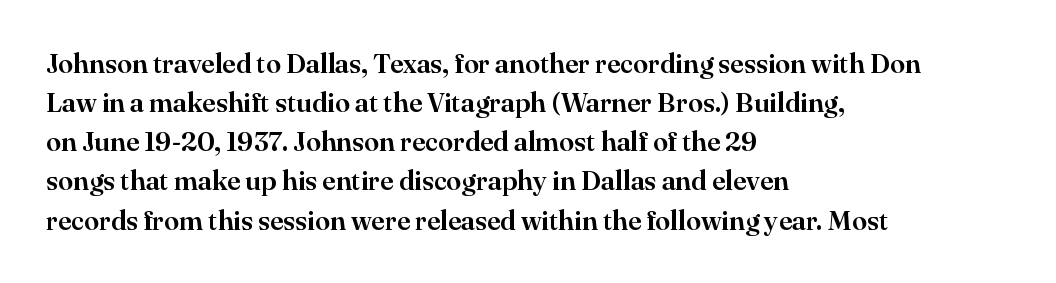
The image shows 27 px text type, upright; set left-aligned, normal line spacing (1.45x), normal letter spacing, not underlined.
